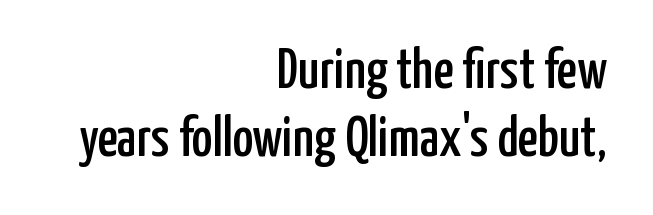
The image shows 56 px condensed sans-serif type, upright; set right-aligned, line spacing 1.22x, normal letter spacing, not underlined; low stroke contrast and a medium x-height.
